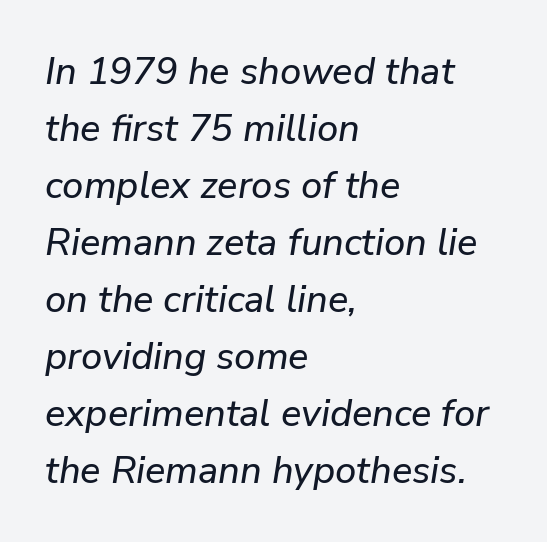
Q: Is the text italic (slanted)? A: Yes, it leans right by about 9 degrees.
Q: Is the text underlined? A: No.
Q: How is the paragraph aligned? A: Left-aligned.
Q: Is the spacing between letters normal or unusually wide? A: Normal.
Q: Is the spacing between lines tight, normal or loose? A: Normal.
Q: Width (condensed, normal, or wide)? A: Normal.
Q: Stroke contrast? A: Low.
Q: x-height? A: Medium.
Q: Monospaced? A: No.
